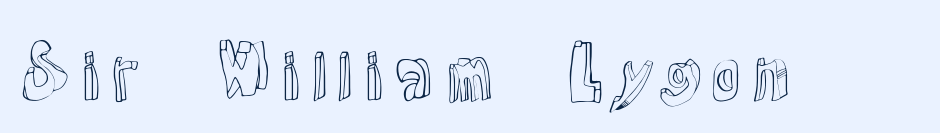
Spacing between characters is what you'd get straight out of the box. Every character sits straight up, as roman type does. Decoration check: the copy has no underline. Varying glyph widths throughout — classic text-font behaviour.
